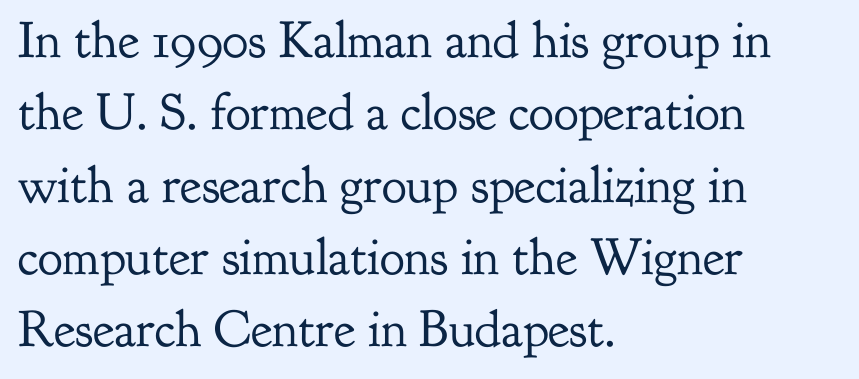
Character widths vary here, with narrow letters taking less room than wide ones. The glyphs in this specimen are seriffed. In CSS terms this would be text-align: left. These lines keep a tight, regular rhythm from letter to letter. This is roman type, the default non-slanted kind. Glance below the letters and you will spot only blank space.
